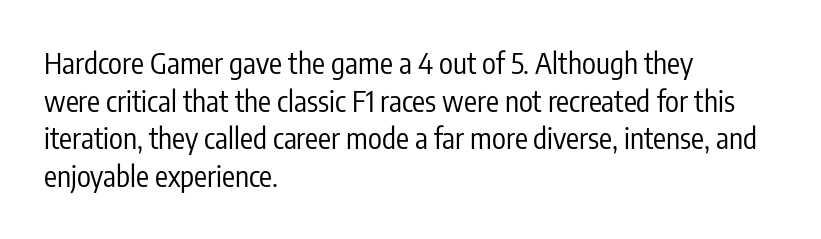
{"serif": "no", "italic": "no", "bold": "no", "weight": "regular", "width": "condensed", "stroke_contrast": "low", "x_height": "medium", "monospaced": "no", "underline": "no", "align": "left", "line_spacing": "normal", "line_spacing_ratio": 1.3, "letter_spacing": "normal", "letter_spacing_em": 0.0, "glyph_px": 29}
